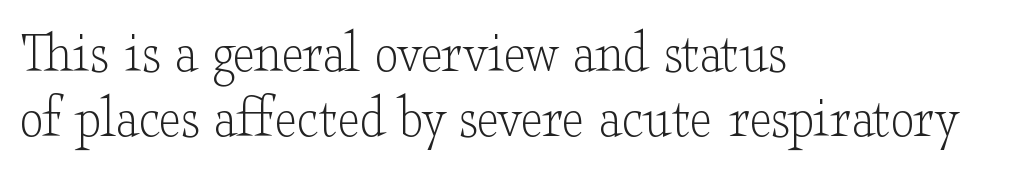
Q: Is the text bold? A: No.
Q: Is the text italic (slanted)? A: No, it is upright.
Q: Is the typeface a serif or a sans-serif typeface? A: Serif.
Q: Is the text underlined? A: No.
Q: How is the paragraph aligned? A: Left-aligned.
Q: Is the spacing between letters normal or unusually wide? A: Normal.
Q: Is the spacing between lines tight, normal or loose? A: Tight.
Q: Width (condensed, normal, or wide)? A: Wide.
Q: Stroke contrast? A: Low.
Q: x-height? A: Small.
Q: Monospaced? A: No.
